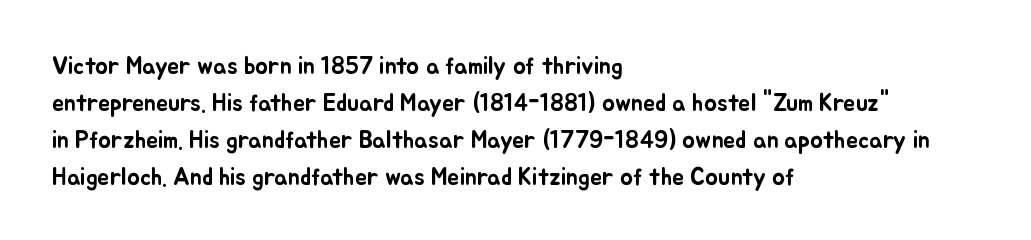
This is roman type, the default non-slanted kind. The lines in this sample share a left origin and differ only in where they stop. Glance below the letters and you will spot only blank space. The line-height multiplier appears to be the usual default. No extra tracking has been applied to these lines.
